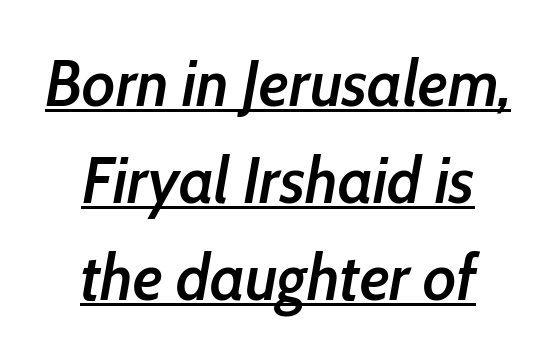
{"italic": "yes", "lean": "right", "slant_degrees": 10, "bold": "semi", "weight": "semibold", "width": "condensed", "stroke_contrast": "low", "x_height": "medium", "monospaced": "no", "underline": "yes", "align": "center", "line_spacing": "normal", "line_spacing_ratio": 1.49, "letter_spacing": "normal", "letter_spacing_em": 0.0, "glyph_px": 65}
